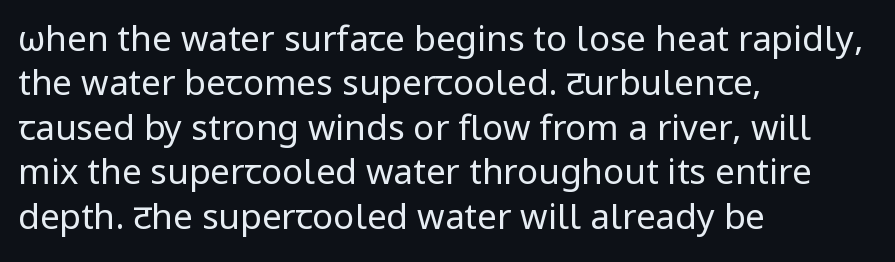
Q: Is the text bold? A: No.
Q: Is the text italic (slanted)? A: No, it is upright.
Q: Is the typeface a serif or a sans-serif typeface? A: Sans-serif.
Q: Is the text underlined? A: No.
Q: How is the paragraph aligned? A: Left-aligned.
Q: Is the spacing between letters normal or unusually wide? A: Normal.
Q: Is the spacing between lines tight, normal or loose? A: Normal.
Q: Width (condensed, normal, or wide)? A: Normal.
Q: Stroke contrast? A: Low.
Q: x-height? A: Medium.
Q: Monospaced? A: No.
